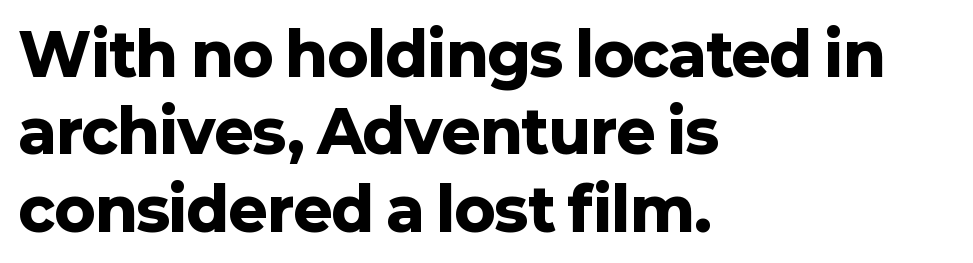
One-word summary of the alignment: left. Check under the words: just untouched page. Short note: letters normally spaced. This sample has the flowing, uneven cadence of proportional lettering. Interline gaps are of average width in this sample. The passage shown is typeset with a sans-serif family.
